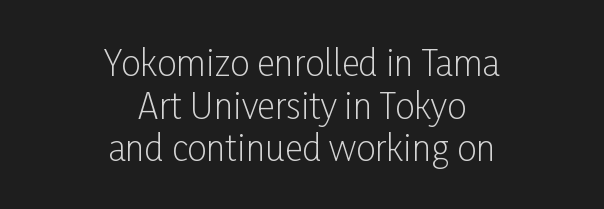
The image shows 35 px light, condensed sans-serif type, upright; set centered, line spacing 1.22x, normal letter spacing, not underlined; low stroke contrast and a medium x-height.
